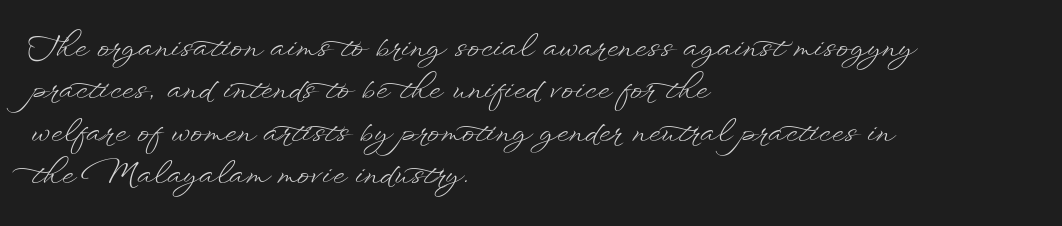
{"bold": "no", "weight": "light", "width": "wide", "stroke_contrast": "low", "x_height": "small", "monospaced": "no", "underline": "no", "align": "left", "line_spacing": "normal", "line_spacing_ratio": 1.41, "letter_spacing": "normal", "letter_spacing_em": 0.0, "glyph_px": 30}
